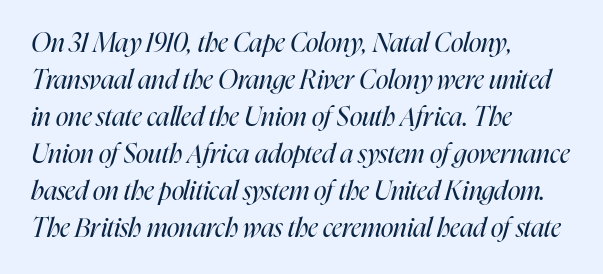
{"italic": "yes", "lean": "right", "slant_degrees": 16, "bold": "no", "underline": "no", "align": "left", "line_spacing": "normal", "line_spacing_ratio": 1.42, "letter_spacing": "normal", "letter_spacing_em": 0.0, "glyph_px": 26}
